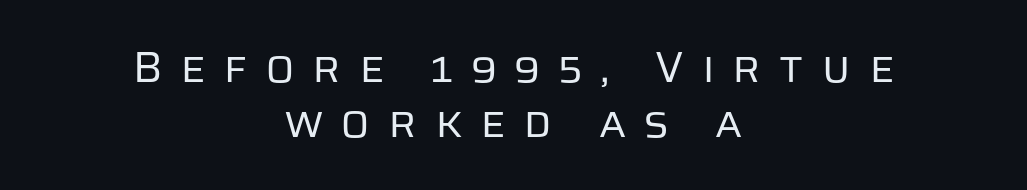
Q: Is the text bold? A: No.
Q: Is the text italic (slanted)? A: No, it is upright.
Q: Is the typeface a serif or a sans-serif typeface? A: Sans-serif.
Q: Is the text underlined? A: No.
Q: How is the paragraph aligned? A: Centered.
Q: Is the spacing between letters normal or unusually wide? A: Unusually wide.
Q: Is the spacing between lines tight, normal or loose? A: Normal.
Q: Width (condensed, normal, or wide)? A: Normal.
Q: Stroke contrast? A: Low.
Q: x-height? A: Large.
Q: Monospaced? A: No.
